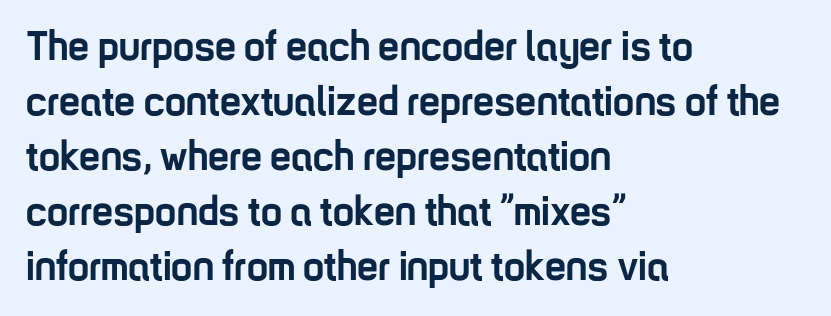
{"serif": "no", "italic": "no", "bold": "yes", "weight": "semibold", "width": "condensed", "stroke_contrast": "low", "x_height": "medium", "monospaced": "no", "underline": "no", "align": "left", "line_spacing": "normal", "line_spacing_ratio": 1.31, "letter_spacing": "normal", "letter_spacing_em": 0.0, "glyph_px": 42}
